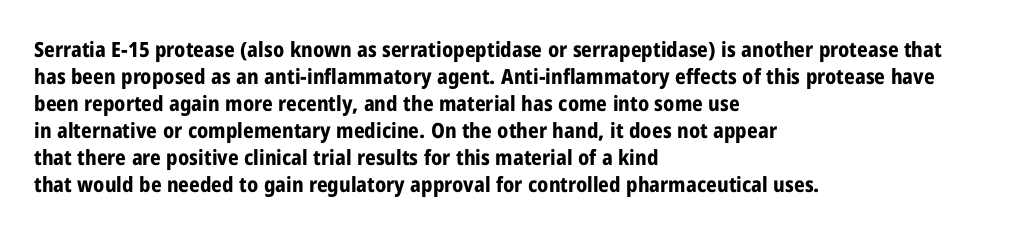
The image shows 21 px bold type, upright; set left-aligned, normal line spacing (1.29x), normal letter spacing, not underlined.
